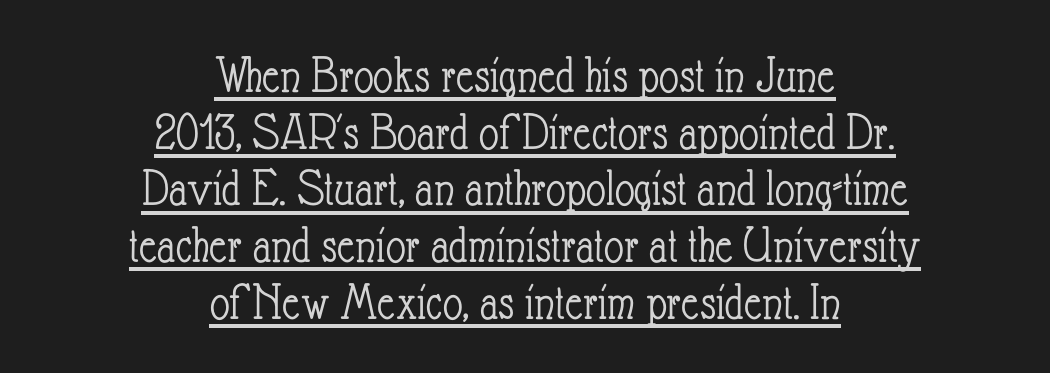
{"italic": "no", "bold": "no", "weight": "light", "width": "condensed", "stroke_contrast": "low", "x_height": "small", "monospaced": "no", "underline": "yes", "align": "center", "line_spacing": "tight", "line_spacing_ratio": 1.05, "letter_spacing": "normal", "letter_spacing_em": 0.0, "glyph_px": 54}
